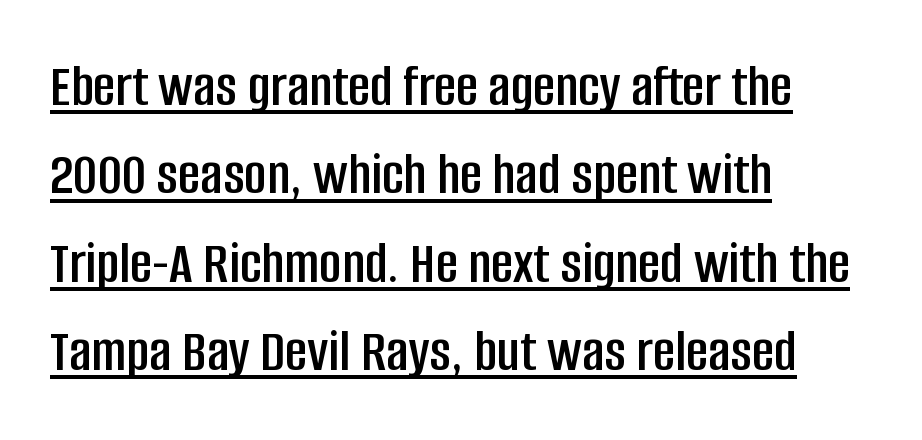
Looks like regular typesetting: each glyph gets only the width it needs. The compositor pushed each line to the left boundary. Is there an underline? Yes — a line sits under the letters. Classification — sans serif. Regular leading.
